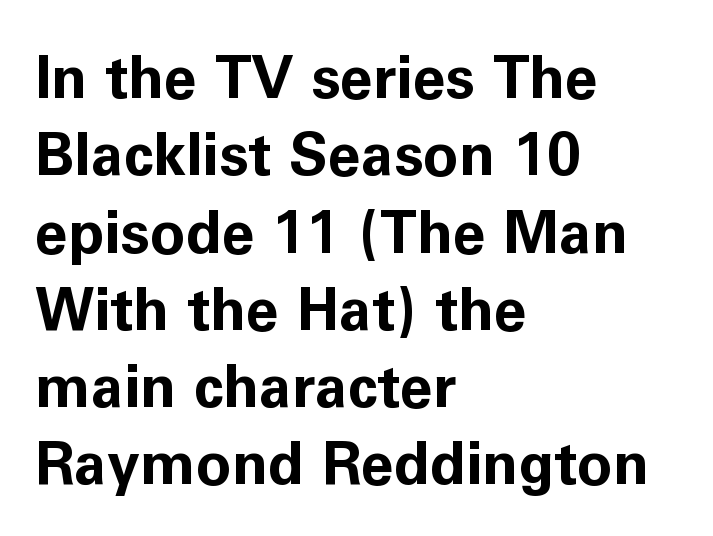
Q: Is the text bold? A: Yes.
Q: Is the text italic (slanted)? A: No, it is upright.
Q: Is the typeface a serif or a sans-serif typeface? A: Sans-serif.
Q: Is the text underlined? A: No.
Q: How is the paragraph aligned? A: Left-aligned.
Q: Is the spacing between letters normal or unusually wide? A: Normal.
Q: Is the spacing between lines tight, normal or loose? A: Normal.
Q: Width (condensed, normal, or wide)? A: Normal.
Q: Stroke contrast? A: Low.
Q: x-height? A: Medium.
Q: Monospaced? A: No.
